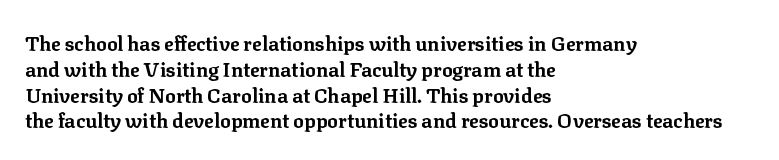
The image shows 20 px bold type, upright; set left-aligned, normal line spacing (1.29x), normal letter spacing, not underlined.
